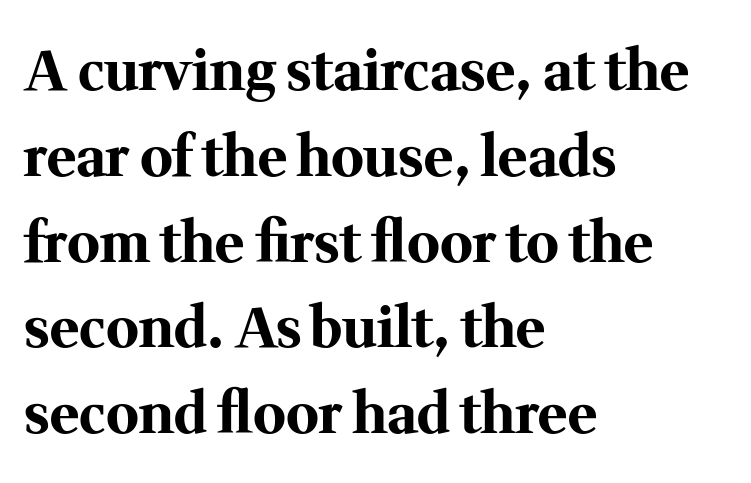
The image shows 55 px bold serif type, upright; set left-aligned, normal line spacing (1.56x), normal letter spacing, not underlined; medium stroke contrast and a medium x-height.
